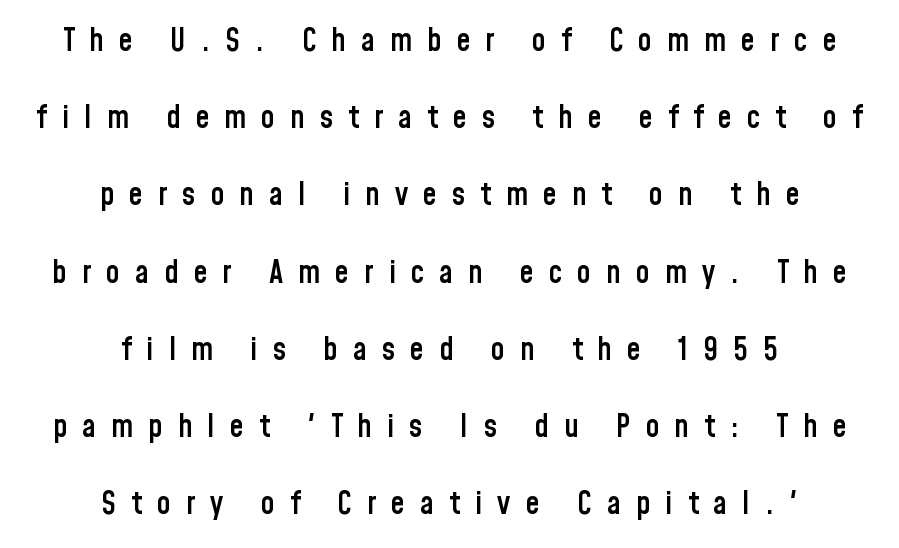
If you measured baseline to baseline, you'd find a long distance. When letters stand straight like this, we call the style roman or upright. This is moderately heavy type, rendered in semibold. The glyphs in this specimen are sans serif.
